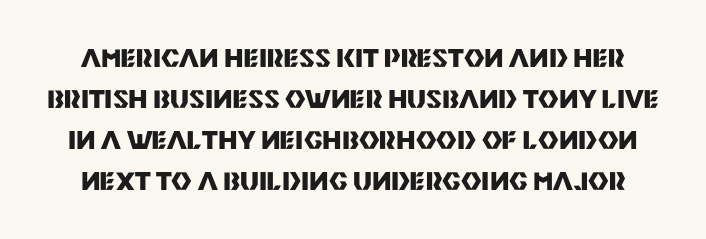
Honestly, the row spacing looks completely unremarkable. The specimen reads as upright at a glance. Decoration check: the copy has no underline. The face used here has the dense, thick strokes of a bold. Inter-character spacing is left at the font's built-in metrics.
